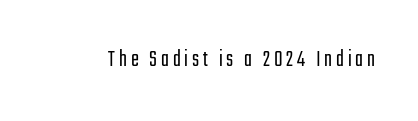
{"italic": "no", "bold": "no", "underline": "no", "glyph_px": 24}
